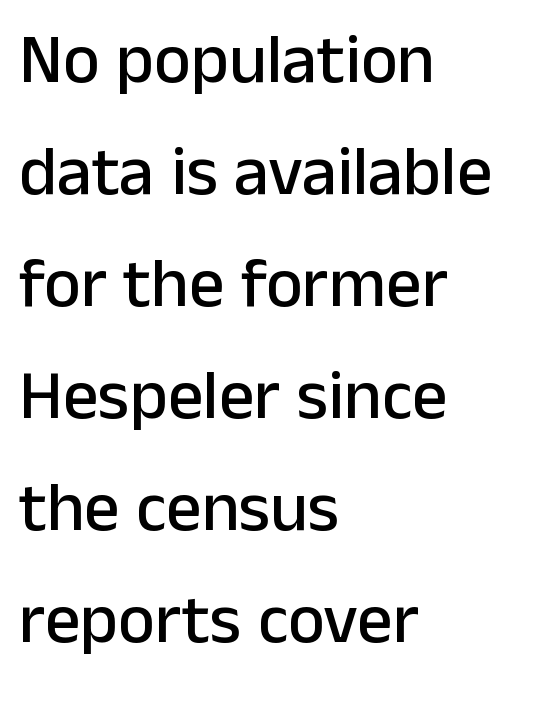
The specimen omits any rule beneath the text block's lines. This sample has the flowing, uneven cadence of proportional lettering. Typeset ragged right — the left edge is the straight one. No italicization has been applied; the sample stays upright. The font family rendered here belongs to the sans-serif group.
